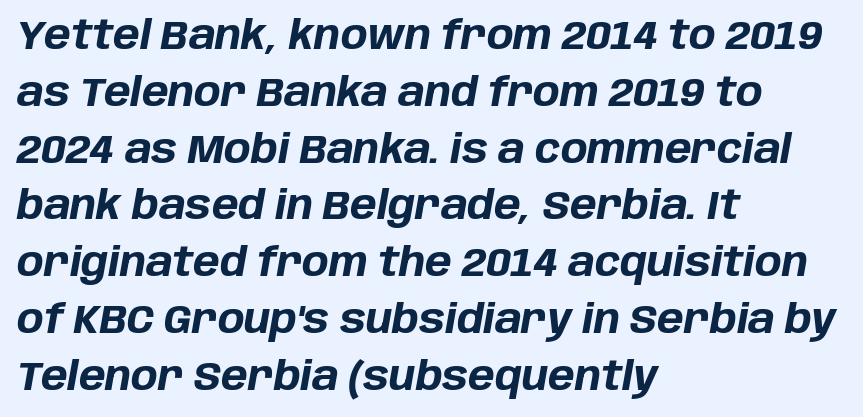
Q: Is the text bold? A: Yes.
Q: Is the text italic (slanted)? A: Yes, it leans right by about 10 degrees.
Q: Is the text underlined? A: No.
Q: How is the paragraph aligned? A: Left-aligned.
Q: Is the spacing between letters normal or unusually wide? A: Normal.
Q: Is the spacing between lines tight, normal or loose? A: Normal.
Q: Width (condensed, normal, or wide)? A: Normal.
Q: Stroke contrast? A: Low.
Q: x-height? A: Large.
Q: Monospaced? A: No.
